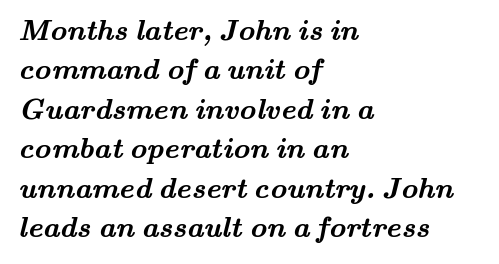
Q: Is the text bold? A: Yes.
Q: Is the typeface a serif or a sans-serif typeface? A: Serif.
Q: Is the text underlined? A: No.
Q: How is the paragraph aligned? A: Left-aligned.
Q: Is the spacing between letters normal or unusually wide? A: Normal.
Q: Is the spacing between lines tight, normal or loose? A: Normal.
Q: Width (condensed, normal, or wide)? A: Wide.
Q: Stroke contrast? A: Medium.
Q: x-height? A: Small.
Q: Monospaced? A: No.
